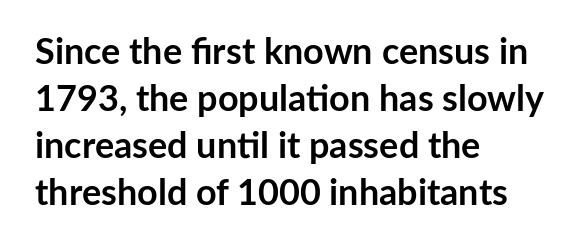
{"serif": "no", "italic": "no", "bold": "yes", "weight": "semibold", "width": "normal", "stroke_contrast": "low", "x_height": "medium", "monospaced": "no", "underline": "no", "align": "left", "line_spacing": "normal", "line_spacing_ratio": 1.31, "letter_spacing": "normal", "letter_spacing_em": 0.0, "glyph_px": 36}
